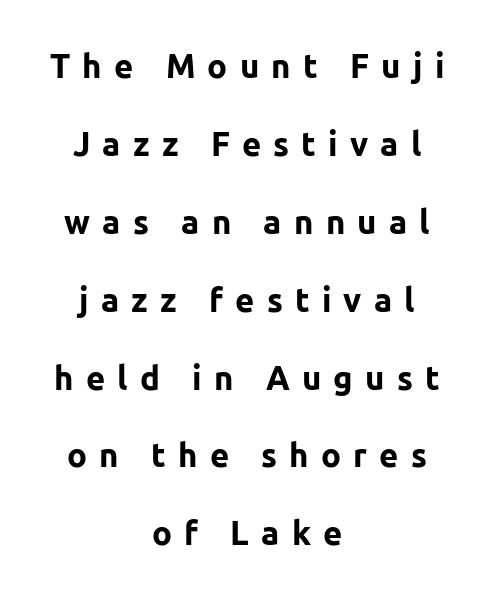
The zone under the glyphs is completely vacant. Every stem runs plumb, perpendicular to the baseline. This block would shrink considerably if given ordinary leading; it's expanded now. A centered setting, common on invitations and titles, is used for this passage. The passage shown is emphatically bold.
